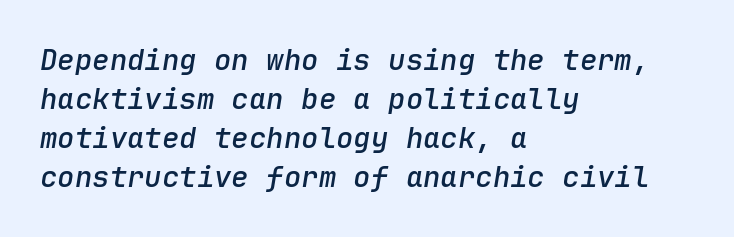
If you drew a line through each stem, it would be angled. Notice the strokes are somewhat thickened but not fully heavy: this is a semibold. Underlining? Definitely not there. Default kerning and tracking; the words read as compact shapes. Monospaced: the letters line up in strict vertical columns. Typeset ragged right — the left edge is the straight one.
